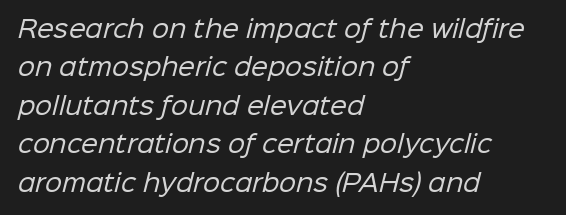
Q: Is the text bold? A: No.
Q: Is the text underlined? A: No.
Q: How is the paragraph aligned? A: Left-aligned.
Q: Is the spacing between letters normal or unusually wide? A: Normal.
Q: Is the spacing between lines tight, normal or loose? A: Normal.
